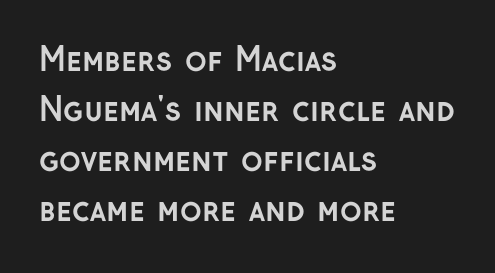
Q: Is the text bold? A: Yes.
Q: Is the text italic (slanted)? A: No, it is upright.
Q: Is the typeface a serif or a sans-serif typeface? A: Sans-serif.
Q: Is the text underlined? A: No.
Q: How is the paragraph aligned? A: Left-aligned.
Q: Is the spacing between letters normal or unusually wide? A: Normal.
Q: Is the spacing between lines tight, normal or loose? A: Normal.
Q: Width (condensed, normal, or wide)? A: Normal.
Q: Stroke contrast? A: Low.
Q: x-height? A: Medium.
Q: Monospaced? A: No.
